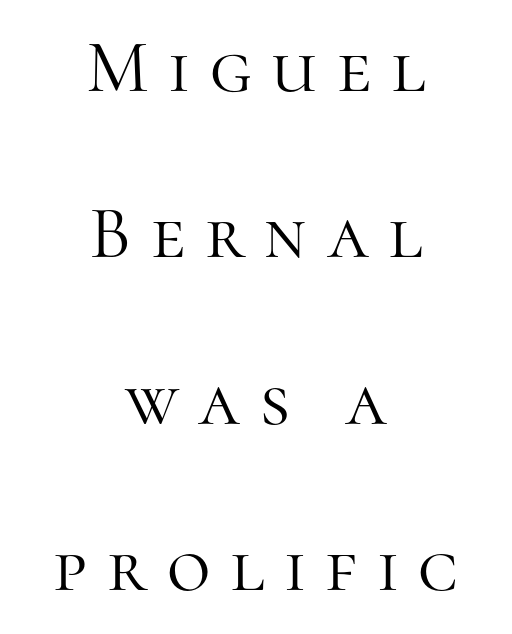
{"serif": "yes", "italic": "no", "bold": "no", "weight": "light", "width": "normal", "stroke_contrast": "high", "x_height": "medium", "monospaced": "no", "underline": "no", "align": "center", "line_spacing": "loose", "line_spacing_ratio": 2.22, "letter_spacing": "wide", "letter_spacing_em": 0.26, "glyph_px": 75}
